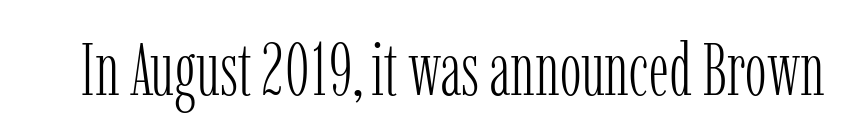
Q: Is the text bold? A: No.
Q: Is the text italic (slanted)? A: No, it is upright.
Q: Is the typeface a serif or a sans-serif typeface? A: Serif.
Q: Is the text underlined? A: No.
Q: Is the spacing between letters normal or unusually wide? A: Normal.
Q: Width (condensed, normal, or wide)? A: Condensed.
Q: Stroke contrast? A: Low.
Q: x-height? A: Medium.
Q: Monospaced? A: No.
